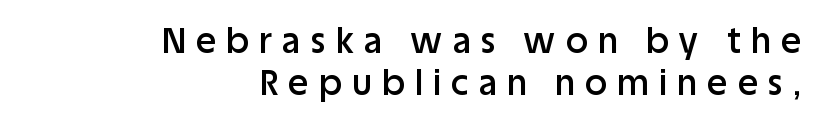
{"serif": "no", "italic": "no", "bold": "semi", "weight": "semibold", "width": "normal", "stroke_contrast": "low", "x_height": "large", "monospaced": "no", "underline": "no", "align": "right", "line_spacing_ratio": 1.23, "letter_spacing": "wide", "letter_spacing_em": 0.31, "glyph_px": 34}
